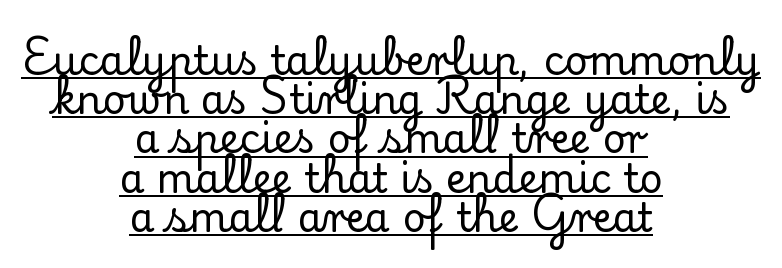
The image shows 40 px serif type, upright; set centered, tight line spacing (0.98x), normal letter spacing, underlined; low stroke contrast and a small x-height.
